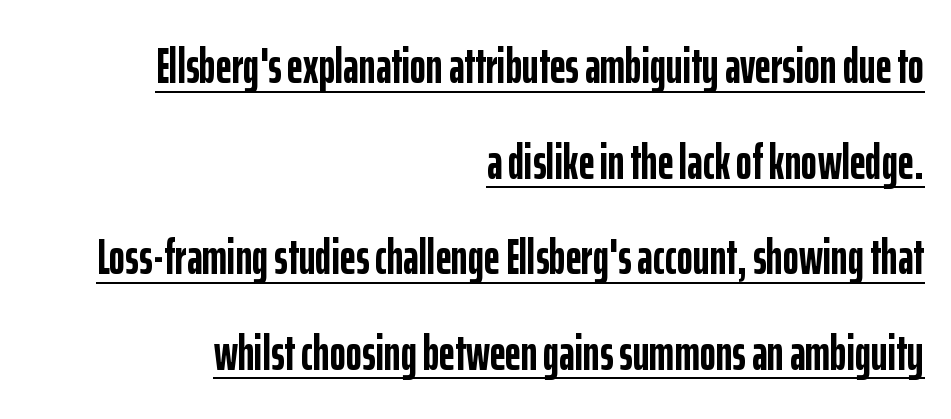
The image shows 49 px semibold, condensed sans-serif type, upright; set right-aligned, loose line spacing (1.95x), normal letter spacing, underlined; low stroke contrast and a medium x-height.
